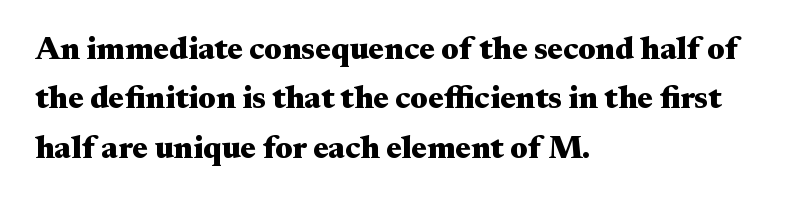
{"serif": "yes", "italic": "no", "bold": "yes", "weight": "heavy", "width": "wide", "stroke_contrast": "medium", "x_height": "small", "monospaced": "no", "underline": "no", "align": "left", "line_spacing": "normal", "line_spacing_ratio": 1.54, "letter_spacing": "normal", "letter_spacing_em": 0.0, "glyph_px": 32}
